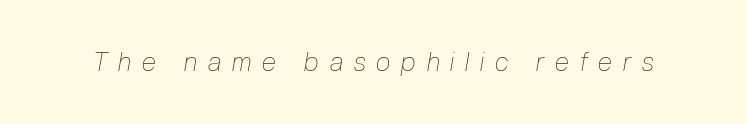
{"italic": "yes", "lean": "right", "slant_degrees": 10, "bold": "no", "underline": "no", "letter_spacing": "wide", "letter_spacing_em": 0.42, "glyph_px": 26}
